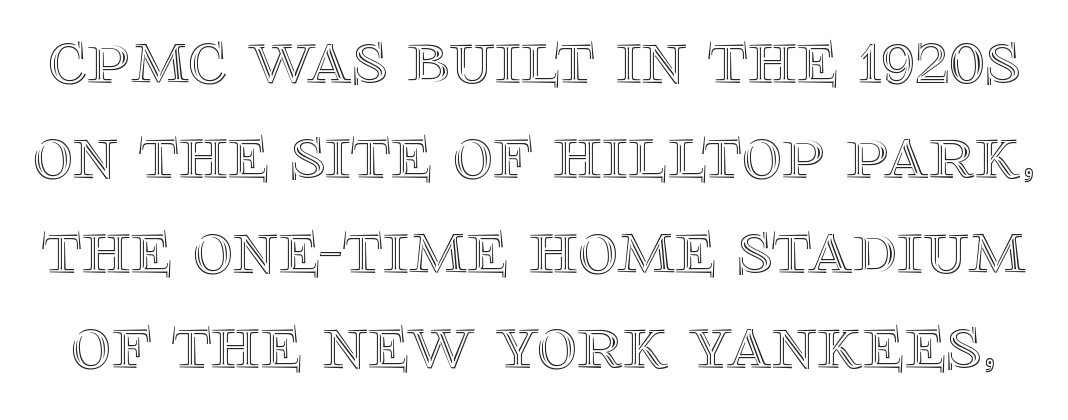
The image shows 78 px text type, upright; set line spacing 1.22x, normal letter spacing, not underlined; a large x-height.
